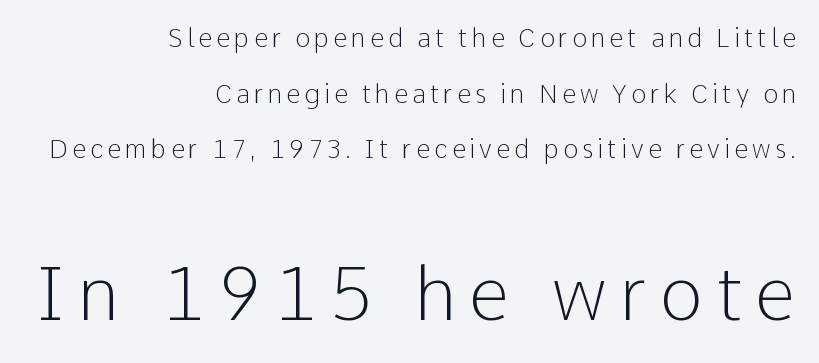
Caption: face not bold, strokes unweighted. The paragraph shown leans on its right margin. The type family on display is of the sans-serif kind. The area under the type is left untouched. Here the designer chose a conventional face with non-uniform glyph widths.
